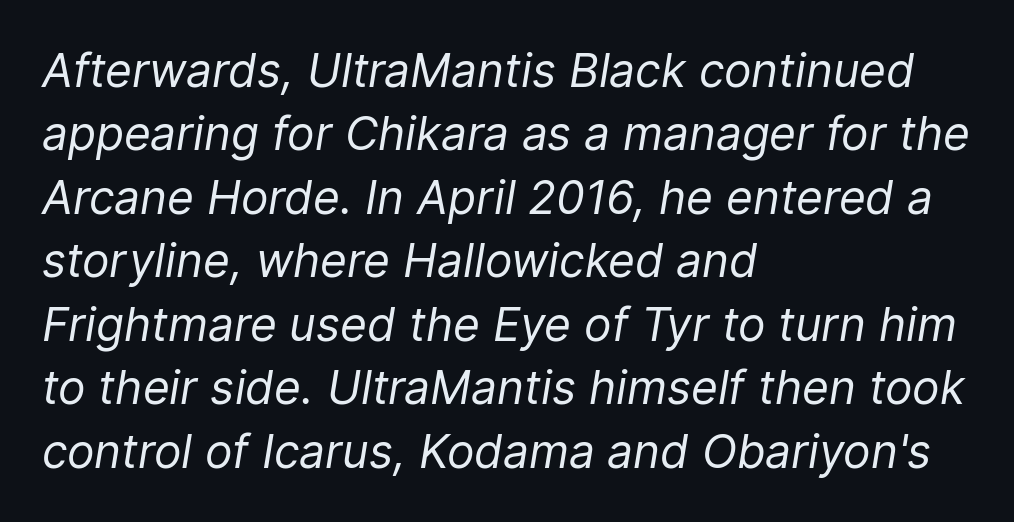
{"italic": "yes", "lean": "right", "slant_degrees": 9, "bold": "no", "weight": "regular", "width": "normal", "stroke_contrast": "low", "x_height": "medium", "monospaced": "no", "underline": "no", "align": "left", "line_spacing": "normal", "line_spacing_ratio": 1.38, "letter_spacing": "normal", "letter_spacing_em": 0.0, "glyph_px": 46}
